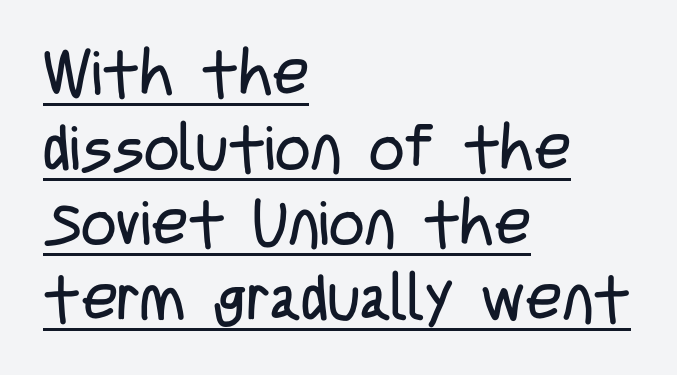
Q: Is the text bold? A: No.
Q: Is the text italic (slanted)? A: No, it is upright.
Q: Is the typeface a serif or a sans-serif typeface? A: Sans-serif.
Q: Is the text underlined? A: Yes.
Q: How is the paragraph aligned? A: Left-aligned.
Q: Is the spacing between letters normal or unusually wide? A: Normal.
Q: Width (condensed, normal, or wide)? A: Condensed.
Q: Stroke contrast? A: Low.
Q: x-height? A: Large.
Q: Monospaced? A: No.
